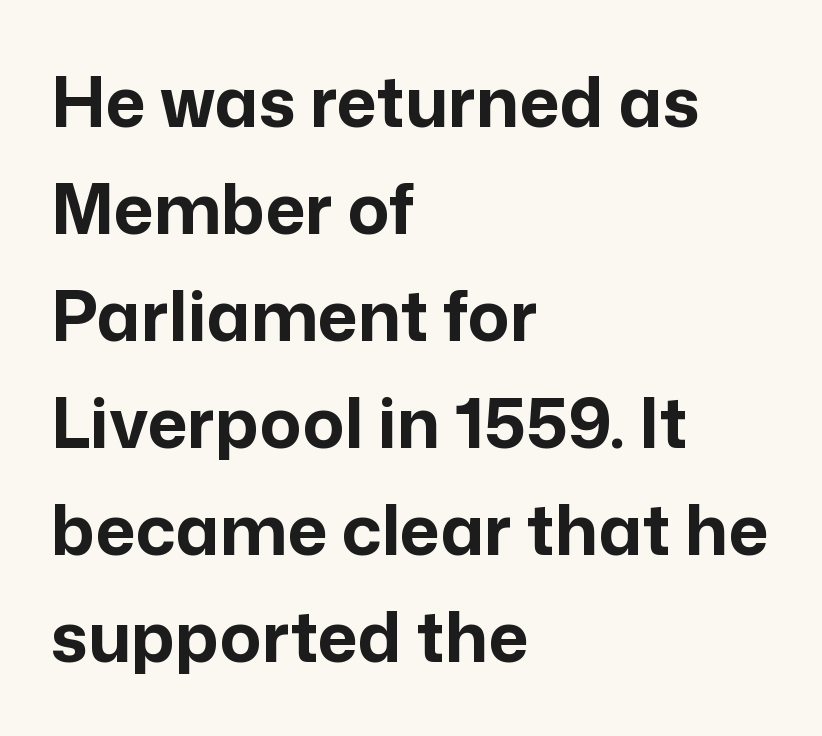
The specimen reads as upright at a glance. Where is the straight margin? On the left. The space beneath each line is pristine and unruled. Vertically, the passage feels balanced, rows spaced as you'd expect.
